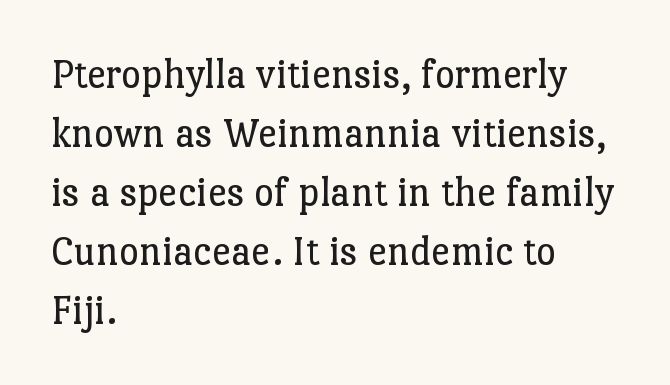
Summary of vertical rhythm: regular, with standard interline spacing. Nothing heavy about these letters — not bold at all. Vertical strokes here are truly vertical. The gap between lines stays unmarked. This rendering uses left alignment, leaving the right contour irregular.
